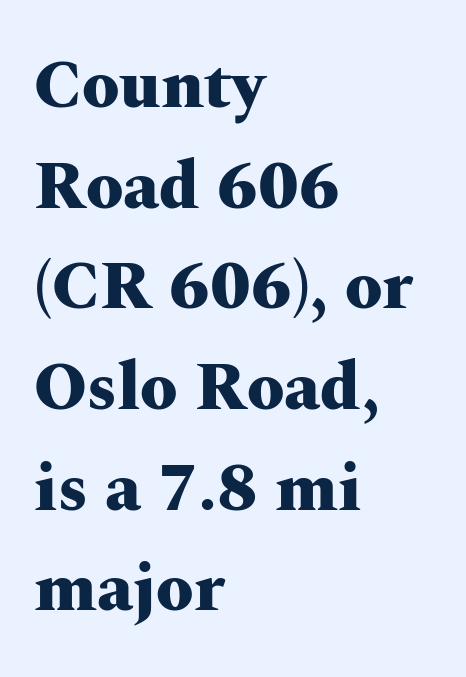
Nope, not italic — everything's standing straight. What stands out about the letter spacing? Nothing — it is the standard amount. The font is running at its bold setting. The line-height multiplier appears to be the usual default. A typesetter would call this proportional, since set widths differ per character. Letters rest on an invisible, unmarked baseline.
